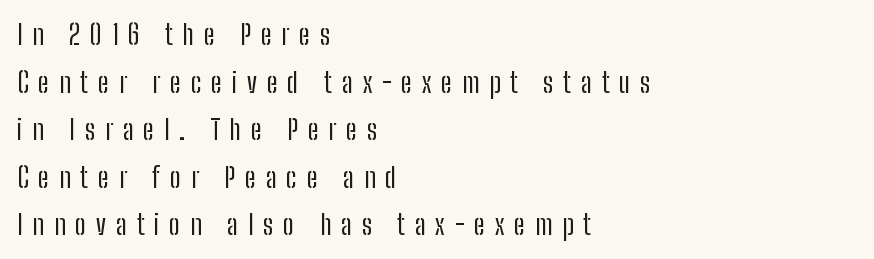
{"serif": "no", "italic": "no", "bold": "no", "weight": "regular", "width": "condensed", "stroke_contrast": "low", "x_height": "medium", "monospaced": "no", "underline": "no", "align": "left", "line_spacing": "normal", "line_spacing_ratio": 1.7, "letter_spacing": "wide", "letter_spacing_em": 0.35, "glyph_px": 28}
